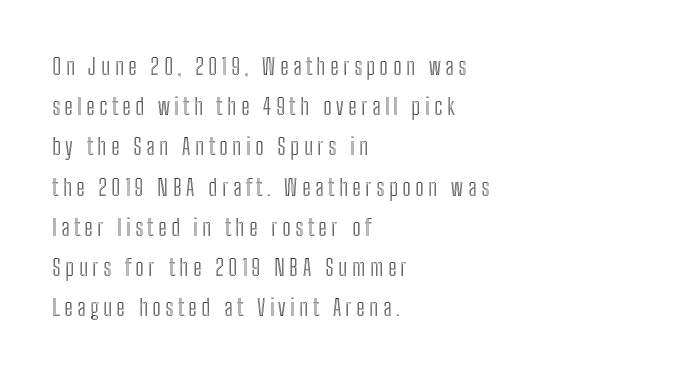
Has an underline been added? It has not. Line starts are locked; line ends wander. A roman cut, with each character standing at attention. The tracking jumps out immediately: characters are airy and widely separated.
